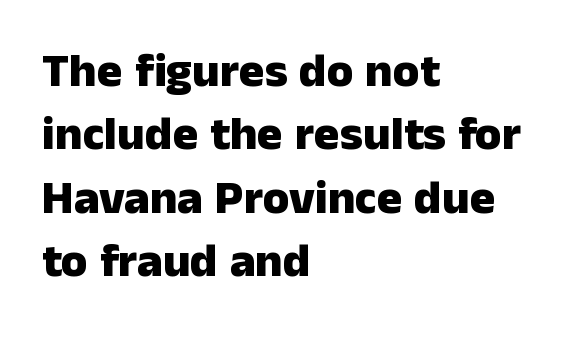
{"serif": "no", "italic": "no", "bold": "yes", "weight": "heavy", "width": "normal", "stroke_contrast": "low", "x_height": "medium", "monospaced": "no", "underline": "no", "align": "left", "line_spacing": "normal", "line_spacing_ratio": 1.32, "letter_spacing": "normal", "letter_spacing_em": 0.0, "glyph_px": 48}
